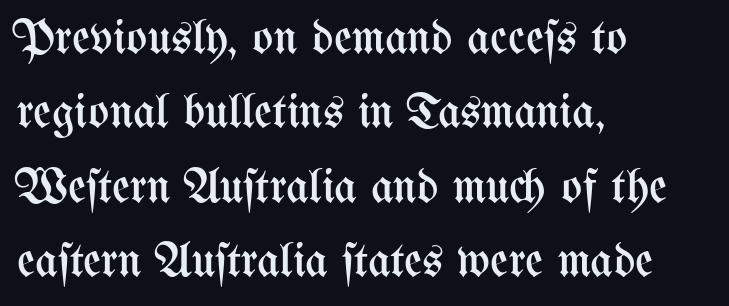
Honestly, there is no underline to notice here at all. Leading matches the norm, producing a regular column. What stands out about the letter spacing? Nothing — it is the standard amount. The strokes carry an ordinary text weight at most. Think of a printed novel: that variable character pitch is what you see here. The font's upright variant was chosen for this text.
